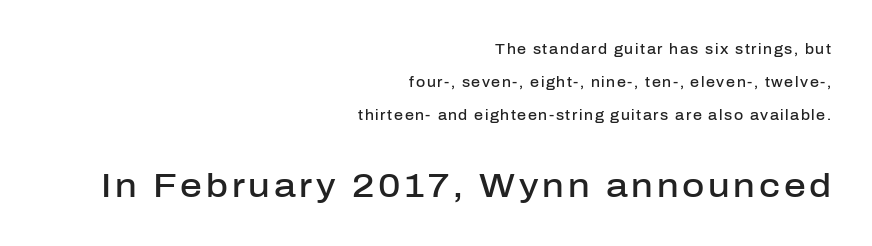
If you drew a ruler down the right edge, every line would touch it. Do the characters align in a grid? No, the font is proportional. Vertical strokes here are truly vertical. The space directly below the letters is spotless. Does the type have serifs? No, each stem ends abruptly. Summary of vertical rhythm: relaxed, with wide interline spacing.
